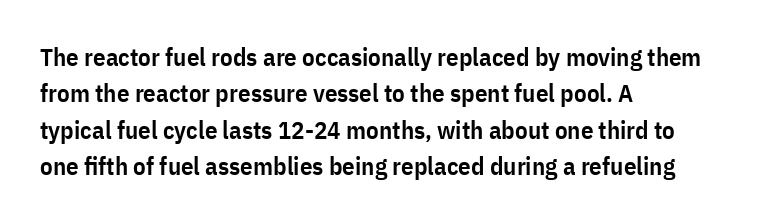
A somewhat darkened texture: the type is semibold rather than bold. If you drew a ruler down the left edge, every line would touch it. The zone under the glyphs is completely vacant. Ascenders rise straight up at ninety degrees. Caption: standard tracking, unaltered. Each new line begins a customary step beneath the previous one.
